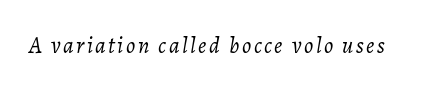
The image shows 23 px text type, italic (leaning right); set not underlined.
